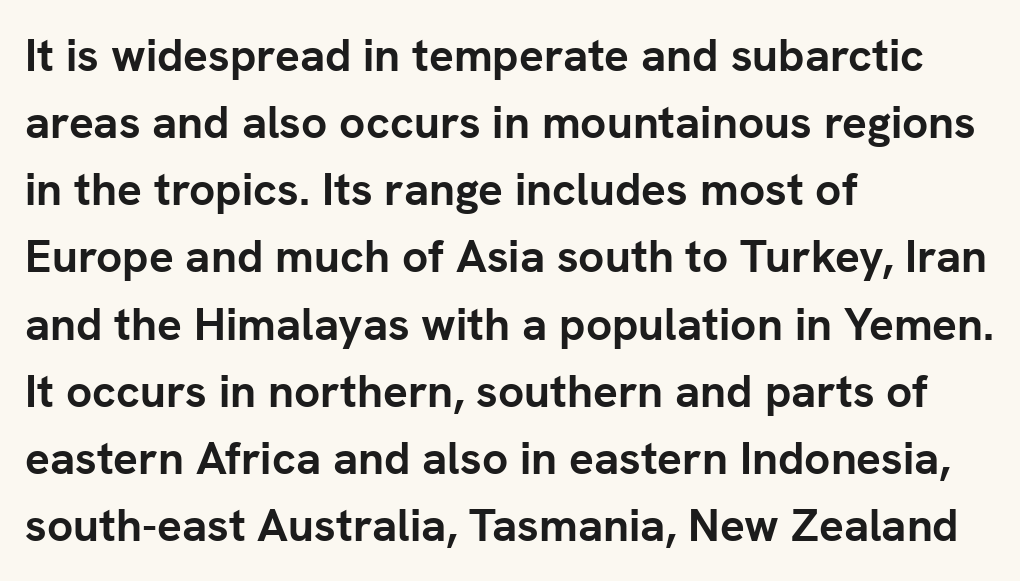
{"serif": "no", "italic": "no", "bold": "yes", "weight": "semibold", "width": "normal", "stroke_contrast": "low", "x_height": "medium", "monospaced": "no", "underline": "no", "align": "left", "line_spacing": "normal", "line_spacing_ratio": 1.46, "letter_spacing": "normal", "letter_spacing_em": 0.0, "glyph_px": 46}
